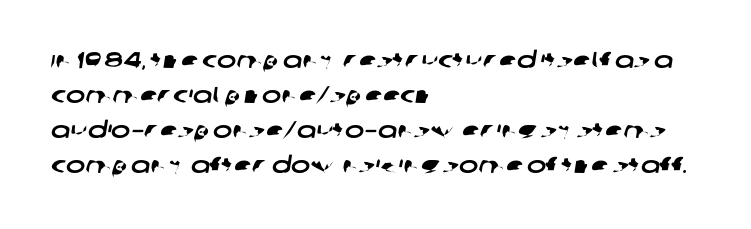
Line starts are locked; line ends wander. Summary of vertical rhythm: regular, with standard interline spacing. What stands out about the letter spacing? Nothing — it is the standard amount. Each row of text sits above clean, open space.
